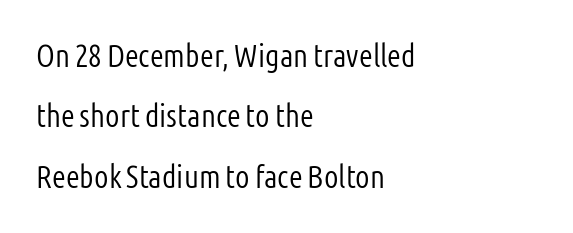
Q: Is the text bold? A: No.
Q: Is the text italic (slanted)? A: No, it is upright.
Q: Is the typeface a serif or a sans-serif typeface? A: Sans-serif.
Q: Is the text underlined? A: No.
Q: How is the paragraph aligned? A: Left-aligned.
Q: Is the spacing between letters normal or unusually wide? A: Normal.
Q: Width (condensed, normal, or wide)? A: Condensed.
Q: Stroke contrast? A: Low.
Q: x-height? A: Medium.
Q: Monospaced? A: No.
